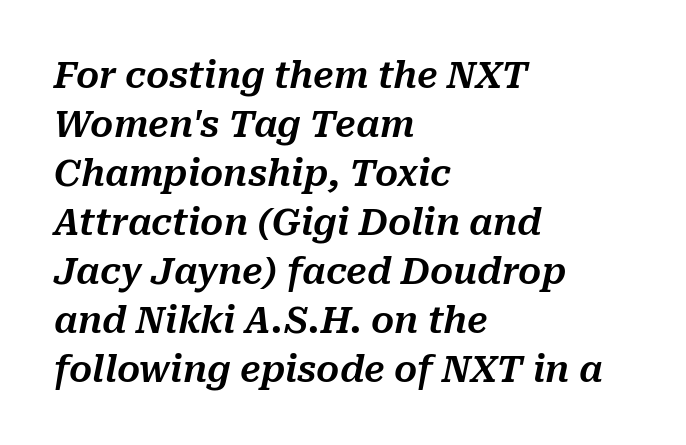
Descenders are the only things crossing below the line. The letterforms sit shoulder to shoulder at normal distance. The rendering anchors every line to the left-hand side. A typesetter would mark this as italic.
